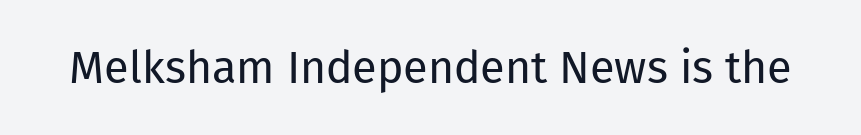
The image shows 45 px regular-weight sans-serif type, upright; set normal letter spacing, not underlined; low stroke contrast and a medium x-height.
